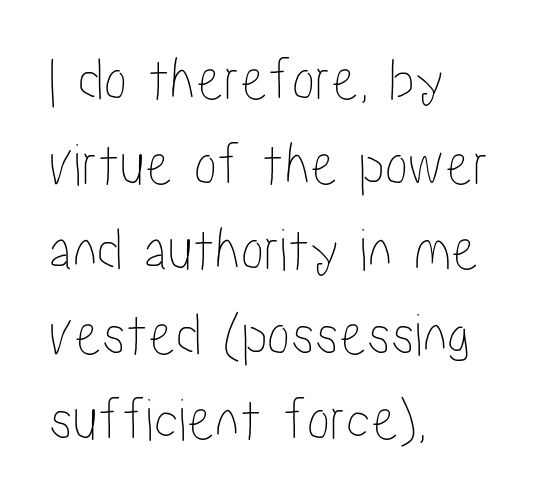
Q: Is the text italic (slanted)? A: No, it is upright.
Q: Is the text underlined? A: No.
Q: How is the paragraph aligned? A: Left-aligned.
Q: Is the spacing between letters normal or unusually wide? A: Normal.
Q: Is the spacing between lines tight, normal or loose? A: Normal.
Q: Width (condensed, normal, or wide)? A: Condensed.
Q: Stroke contrast? A: Low.
Q: x-height? A: Medium.
Q: Monospaced? A: No.
